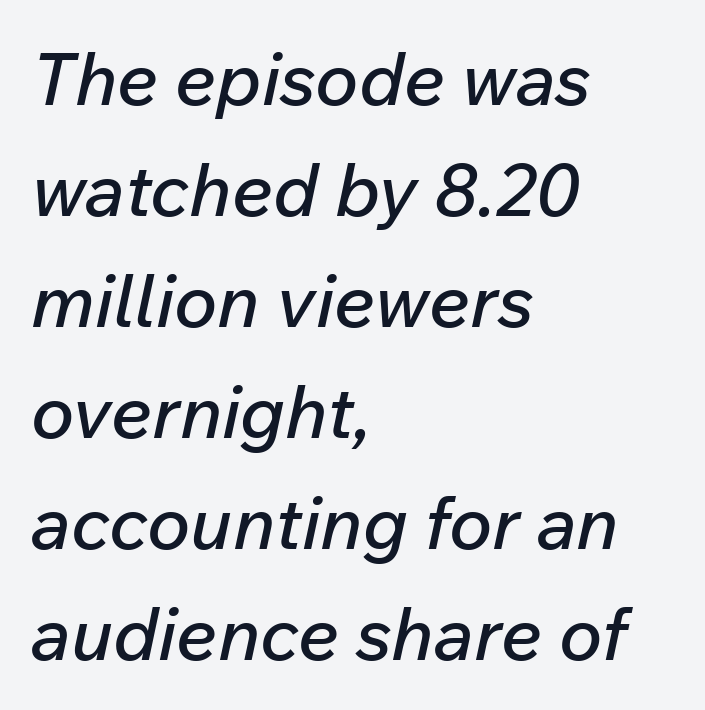
How would I describe the line gaps? Plain and ordinary. The letters advance in unequal steps, a hallmark of proportional type. Nothing unusual about the tracking: characters are spaced as the font intends. A student would call this left alignment; a typographer would say flush left, rag right. Just letters on the line, the space beneath them empty.
